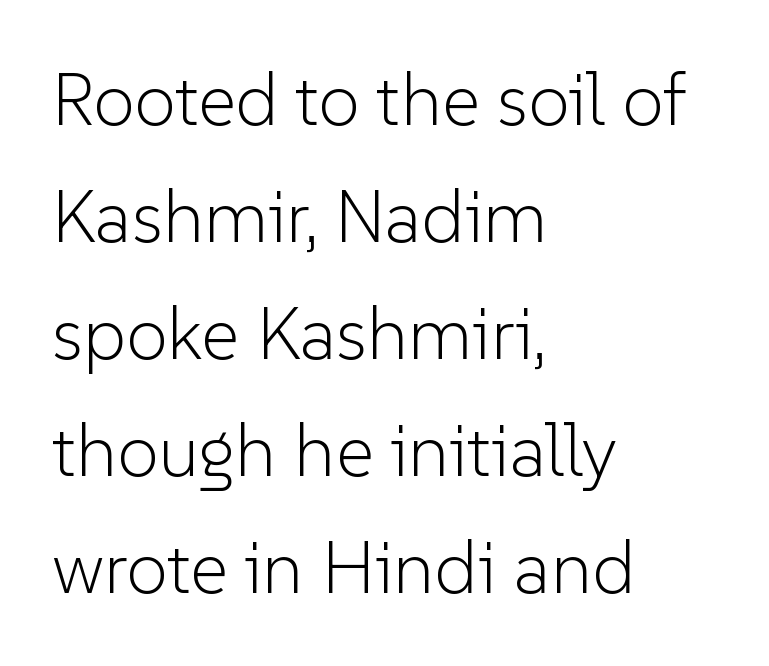
The image shows 74 px light sans-serif type, upright; set left-aligned, normal line spacing (1.58x), normal letter spacing, not underlined; low stroke contrast and a medium x-height.
